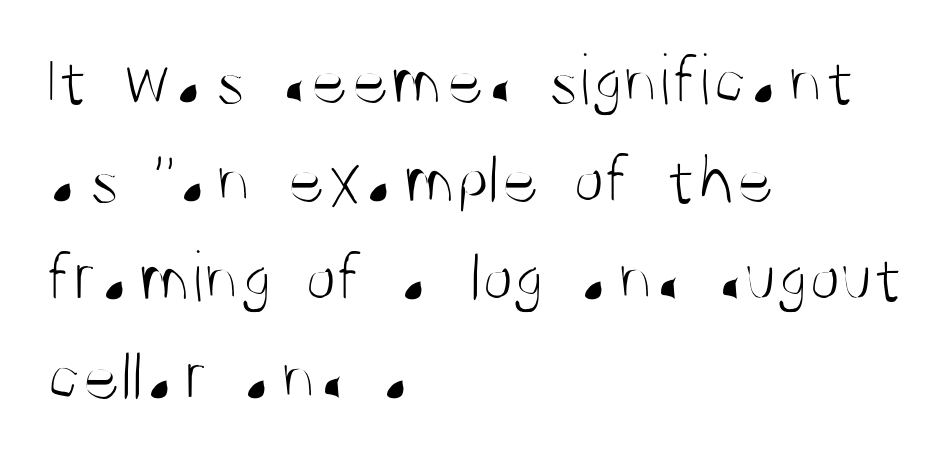
Weight class: somewhere from thin through regular. Spacing verdict: proportional, widths tailored to each character. Does the lettering tilt? It doesn't — this is upright. What's the leading like? Ordinary, nothing unusual. Horizontally, the lines are justified to the leading edge only. No word sits above an underline.
